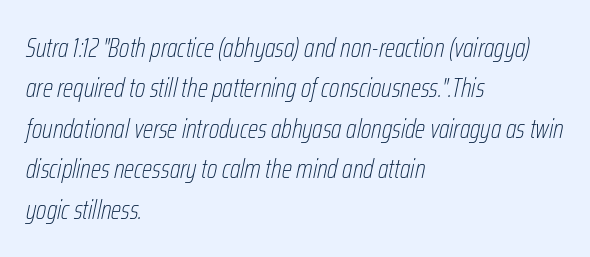
The image shows 27 px text type, italic (leaning right); set left-aligned, normal line spacing (1.5x), normal letter spacing, not underlined.
